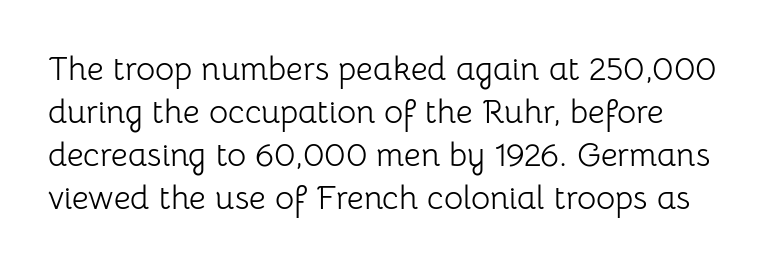
The image shows 33 px light sans-serif type, upright; set left-aligned, normal line spacing (1.3x), normal letter spacing, not underlined; low stroke contrast and a medium x-height.
